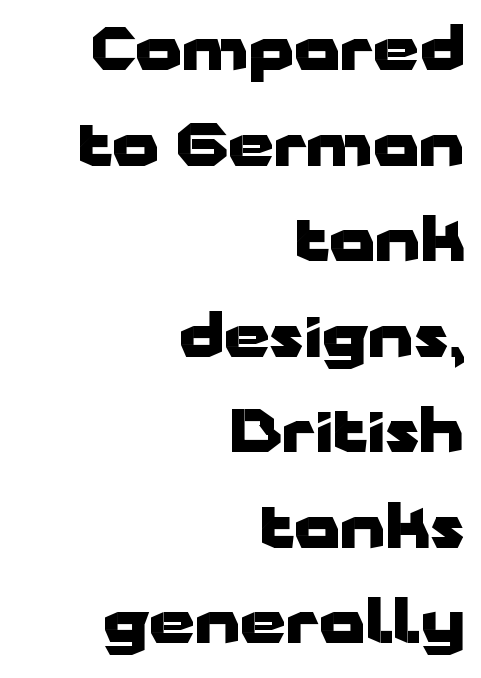
Q: Is the text bold? A: Yes.
Q: Is the text italic (slanted)? A: No, it is upright.
Q: Is the typeface a serif or a sans-serif typeface? A: Sans-serif.
Q: Is the text underlined? A: No.
Q: How is the paragraph aligned? A: Right-aligned.
Q: Is the spacing between letters normal or unusually wide? A: Normal.
Q: Is the spacing between lines tight, normal or loose? A: Normal.
Q: Width (condensed, normal, or wide)? A: Wide.
Q: Stroke contrast? A: Low.
Q: x-height? A: Medium.
Q: Monospaced? A: No.
